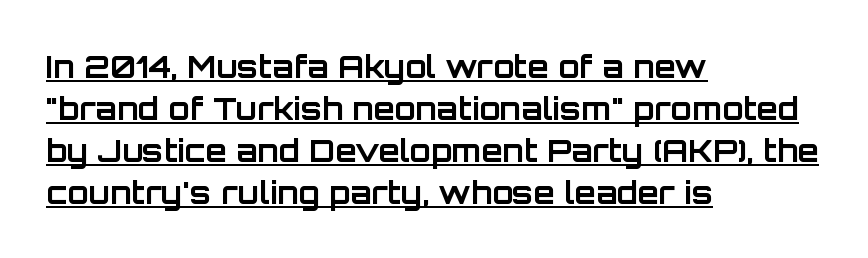
{"serif": "no", "italic": "no", "bold": "yes", "weight": "bold", "width": "normal", "stroke_contrast": "low", "x_height": "large", "monospaced": "no", "underline": "yes", "align": "left", "line_spacing": "normal", "line_spacing_ratio": 1.35, "letter_spacing": "normal", "letter_spacing_em": 0.0, "glyph_px": 31}
